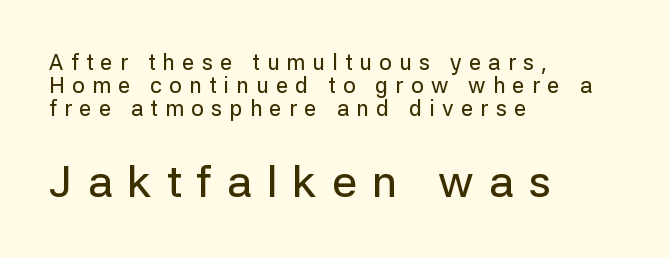
Q: Is the text italic (slanted)? A: No, it is upright.
Q: Is the typeface a serif or a sans-serif typeface? A: Sans-serif.
Q: Is the text underlined? A: No.
Q: How is the paragraph aligned? A: Left-aligned.
Q: Is the spacing between letters normal or unusually wide? A: Unusually wide.
Q: Is the spacing between lines tight, normal or loose? A: Tight.
Q: Which block of text is set in a larger size, the first (top) or the second (bottom)? A: The second (bottom) one.
Q: Width (condensed, normal, or wide)? A: Normal.
Q: Stroke contrast? A: Low.
Q: x-height? A: Medium.
Q: Monospaced? A: No.
